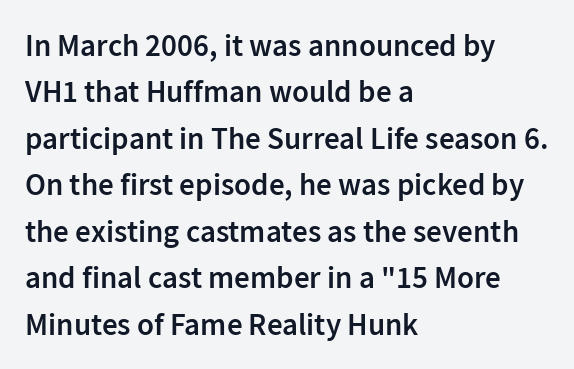
Q: Is the text bold? A: Semi-bold.
Q: Is the text italic (slanted)? A: No, it is upright.
Q: Is the typeface a serif or a sans-serif typeface? A: Sans-serif.
Q: Is the text underlined? A: No.
Q: How is the paragraph aligned? A: Left-aligned.
Q: Is the spacing between letters normal or unusually wide? A: Normal.
Q: Is the spacing between lines tight, normal or loose? A: Normal.
Q: Width (condensed, normal, or wide)? A: Normal.
Q: Stroke contrast? A: Low.
Q: x-height? A: Medium.
Q: Monospaced? A: No.
